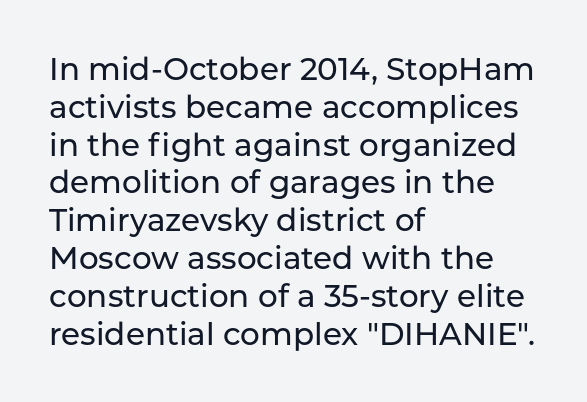
Q: Is the text italic (slanted)? A: No, it is upright.
Q: Is the typeface a serif or a sans-serif typeface? A: Sans-serif.
Q: Is the text underlined? A: No.
Q: How is the paragraph aligned? A: Left-aligned.
Q: Is the spacing between letters normal or unusually wide? A: Normal.
Q: Width (condensed, normal, or wide)? A: Normal.
Q: Stroke contrast? A: Low.
Q: x-height? A: Medium.
Q: Monospaced? A: No.
